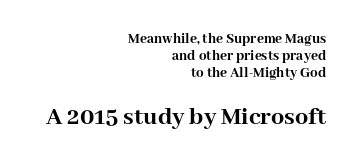
The block sitting lower on the canvas is the one with enlarged characters. The leading is snug, giving the passage a crowded texture. The line texture is even and compact thanks to regular tracking. Horizontally, the lines are justified to the trailing edge only. It's the straight-up-and-down kind of type.
